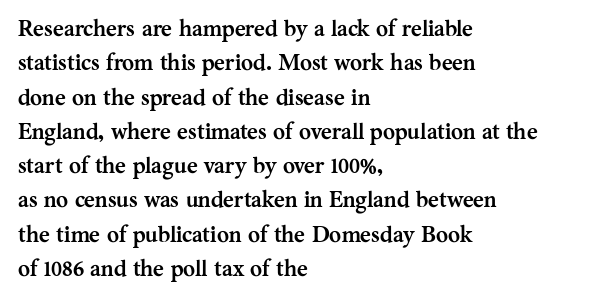
Q: Is the text bold? A: Yes.
Q: Is the text italic (slanted)? A: No, it is upright.
Q: Is the text underlined? A: No.
Q: How is the paragraph aligned? A: Left-aligned.
Q: Is the spacing between letters normal or unusually wide? A: Normal.
Q: Is the spacing between lines tight, normal or loose? A: Normal.
